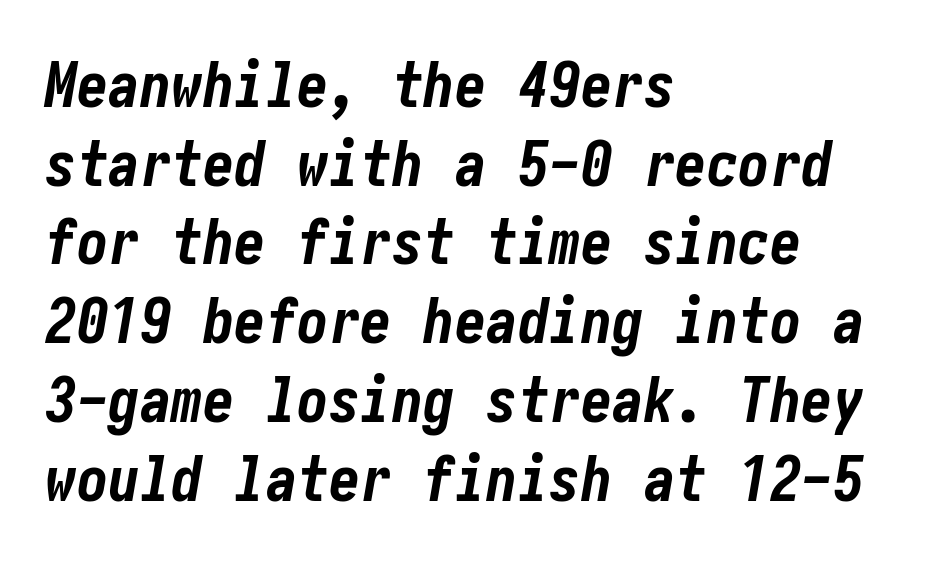
{"italic": "yes", "lean": "right", "slant_degrees": 10, "bold": "yes", "weight": "bold", "width": "condensed", "stroke_contrast": "low", "x_height": "medium", "underline": "no", "align": "left", "line_spacing": "normal", "line_spacing_ratio": 1.25, "letter_spacing": "normal", "letter_spacing_em": 0.0, "glyph_px": 63}
